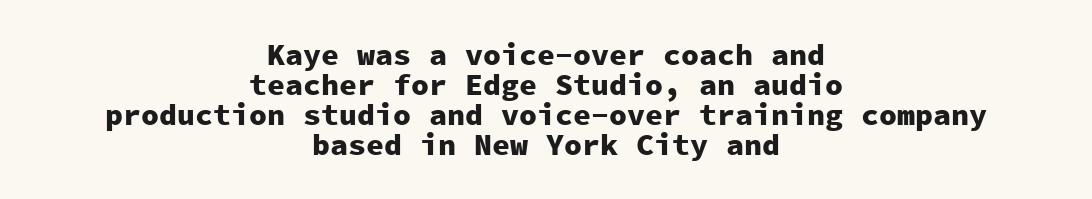
The image shows 30 px heavy sans-serif type, upright, monospaced; set centered, tight line spacing (1.0x), normal letter spacing, not underlined; low stroke contrast and a medium x-height.
